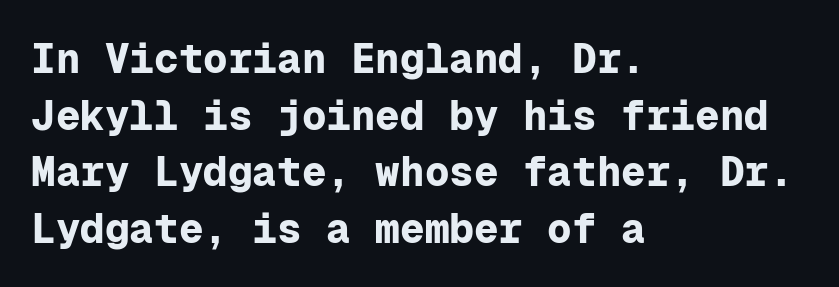
The zone under the glyphs is completely vacant. Is the letter spacing exaggerated? No — it looks like the ordinary default. This sample has the even, mechanical cadence of fixed-width lettering. The characters display no serif detailing; their extremities are plain.
